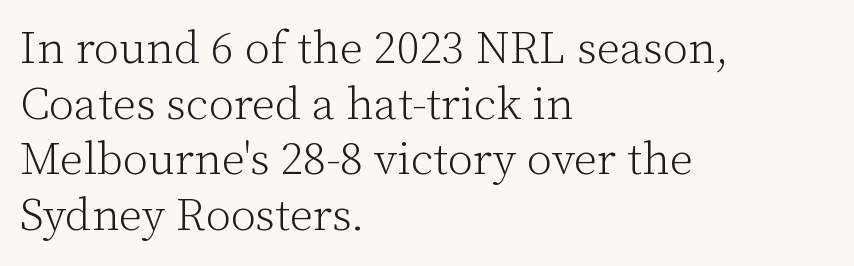
Q: Is the text bold? A: No.
Q: Is the text italic (slanted)? A: No, it is upright.
Q: Is the typeface a serif or a sans-serif typeface? A: Serif.
Q: Is the text underlined? A: No.
Q: How is the paragraph aligned? A: Left-aligned.
Q: Is the spacing between letters normal or unusually wide? A: Normal.
Q: Width (condensed, normal, or wide)? A: Normal.
Q: Stroke contrast? A: Low.
Q: x-height? A: Medium.
Q: Monospaced? A: No.
